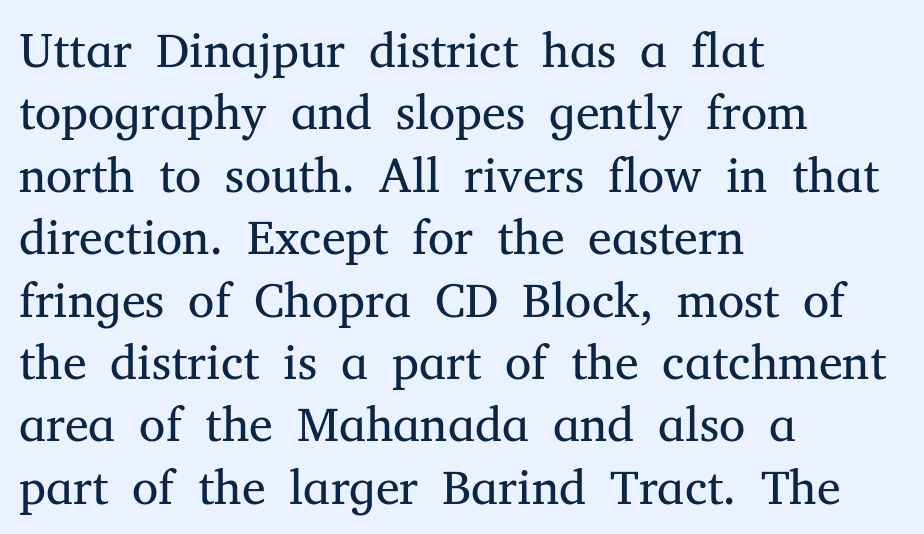
{"serif": "yes", "italic": "no", "bold": "no", "weight": "regular", "width": "normal", "stroke_contrast": "medium", "x_height": "medium", "monospaced": "no", "underline": "no", "align": "left", "line_spacing": "normal", "line_spacing_ratio": 1.3, "letter_spacing": "normal", "letter_spacing_em": 0.0, "glyph_px": 48}
